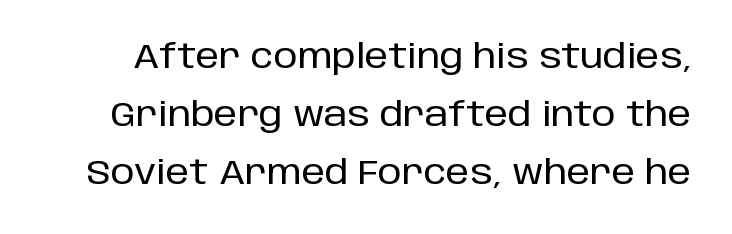
The image shows 34 px sans-serif type, upright; set line spacing 1.71x, normal letter spacing, not underlined; low stroke contrast and a large x-height.
